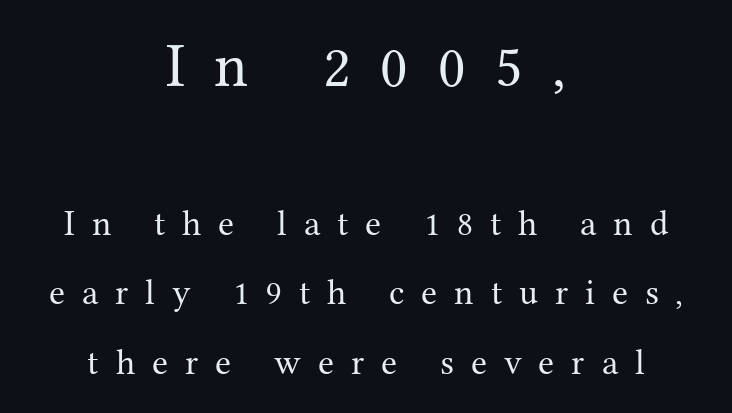
Is there much room between lines? Yes — plenty of vertical air separates them. Yep, those are serifs on the letters. Counters stay open thanks to moderate or lighter strokes. Is this a fixed-width face? No — the glyphs have proportional, varying widths.
